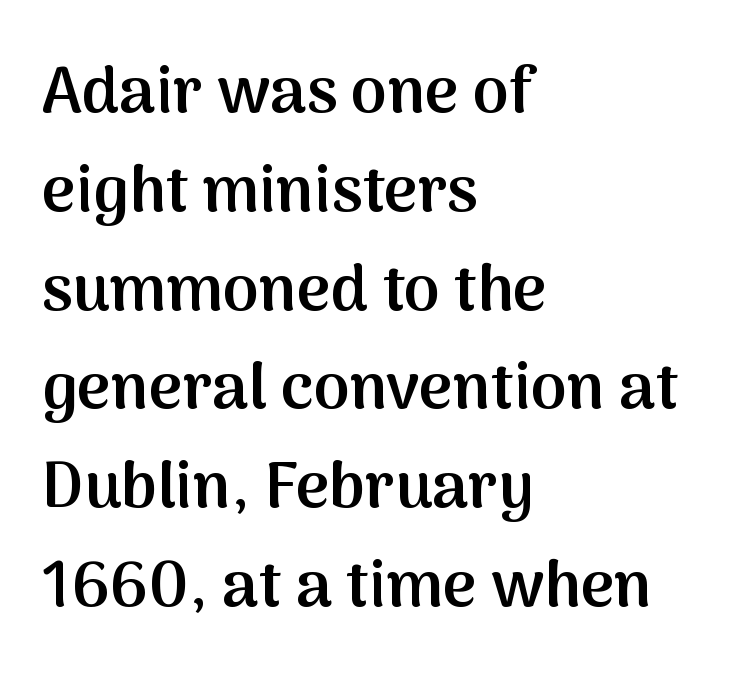
{"serif": "no", "italic": "no", "bold": "semi", "weight": "semibold", "width": "normal", "stroke_contrast": "medium", "x_height": "medium", "monospaced": "no", "underline": "no", "align": "left", "line_spacing": "normal", "line_spacing_ratio": 1.52, "letter_spacing": "normal", "letter_spacing_em": 0.0, "glyph_px": 65}
